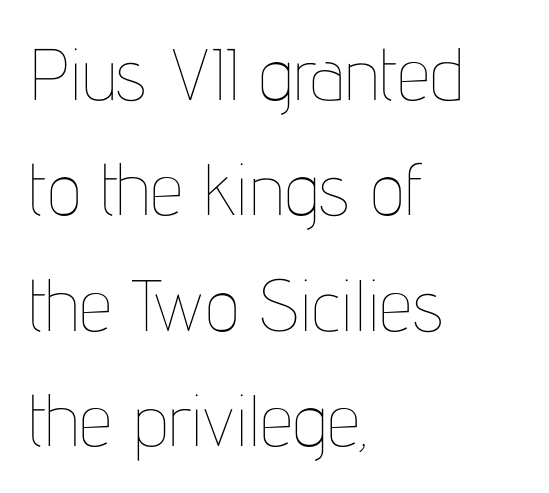
Q: Is the text bold? A: No.
Q: Is the text italic (slanted)? A: No, it is upright.
Q: Is the text underlined? A: No.
Q: How is the paragraph aligned? A: Left-aligned.
Q: Is the spacing between letters normal or unusually wide? A: Normal.
Q: Is the spacing between lines tight, normal or loose? A: Normal.
Q: Width (condensed, normal, or wide)? A: Condensed.
Q: Stroke contrast? A: Low.
Q: x-height? A: Medium.
Q: Monospaced? A: No.
